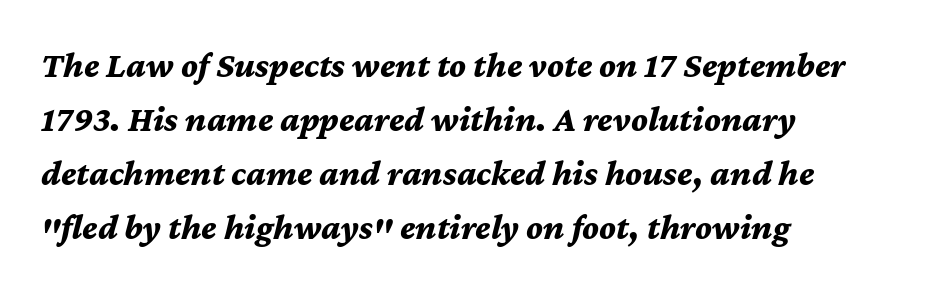
The image shows 36 px bold type, italic (leaning right); set left-aligned, normal line spacing (1.5x), normal letter spacing, not underlined; medium stroke contrast and a medium x-height.
